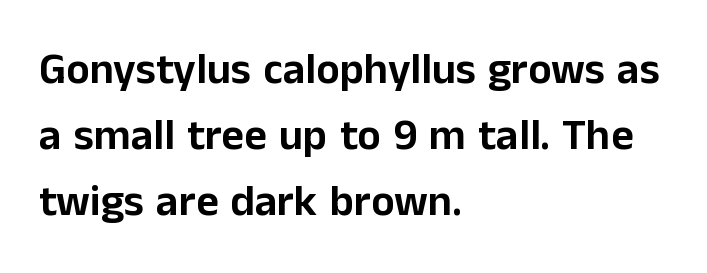
Note the varied advance widths — an 'i' is clearly narrower than an 'm'. This rendering leaves character spacing at its baseline value. Does the type have serifs? No, each stem ends abruptly. Regular leading. A classic flush-left, rag-right setting is used for this passage. If you drew a line through each stem, it would be perfectly vertical.
